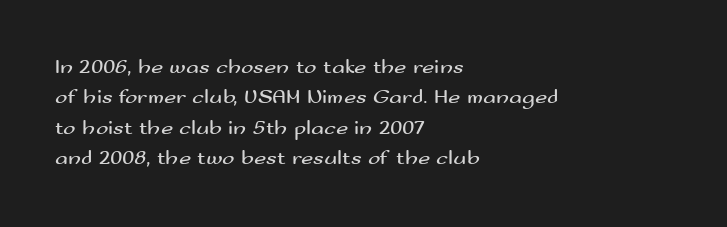
Letter spacing: default. Ink coverage per letter is moderate at most. The rag falls on the right side of this text block. Descenders are the only things crossing below the line. This block has exactly the height ordinary leading produces. This is the regular roman posture of the typeface.
